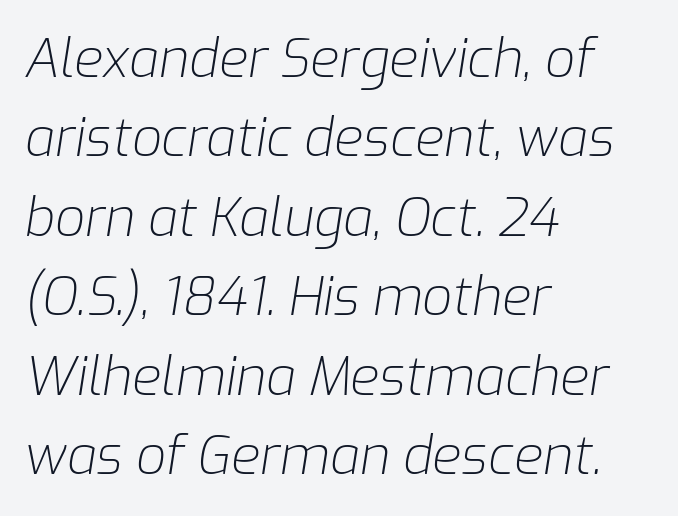
The image shows 53 px light type, italic (leaning right); set left-aligned, normal line spacing (1.5x), normal letter spacing, not underlined; low stroke contrast and a medium x-height.
